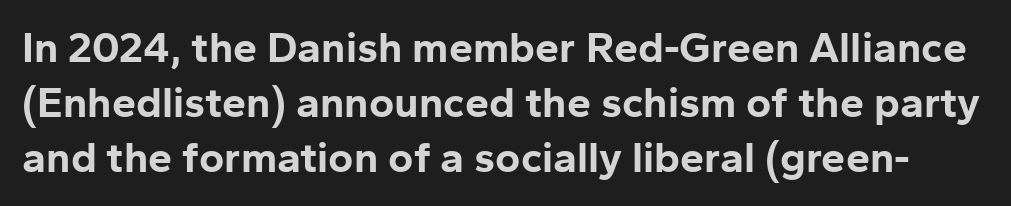
Lines of text with bare space underneath. Every stem runs plumb, perpendicular to the baseline. The rendering uses a moderate line-height, typical for paragraphs. The line texture is even and compact thanks to regular tracking.
